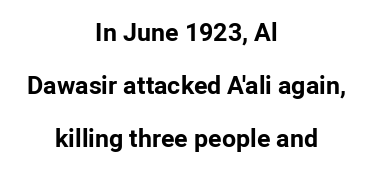
{"italic": "no", "bold": "yes", "underline": "no", "align": "center", "line_spacing": "loose", "line_spacing_ratio": 2.13, "letter_spacing": "normal", "letter_spacing_em": 0.0, "glyph_px": 25}
